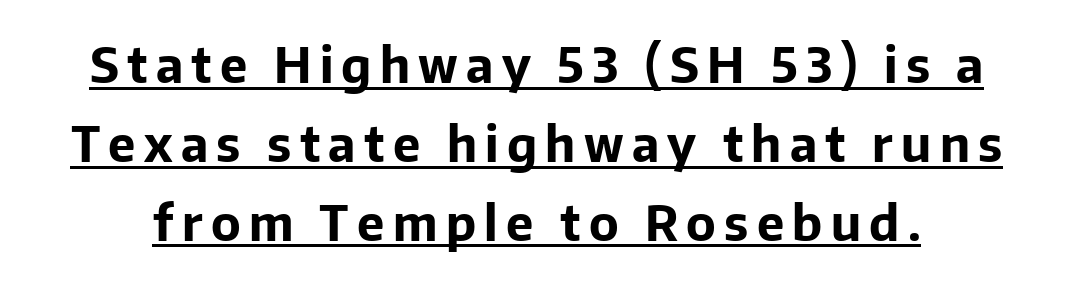
Vertical strokes here are truly vertical. The sample's only ornament is a line tracing under the words. Character widths vary here, with narrow letters taking less room than wide ones. Examine the stroke ends and you'll find no serifs. This sample keeps an unexceptional amount of space between lines. Notice how thick the strokes are: this is what a full bold looks like.
